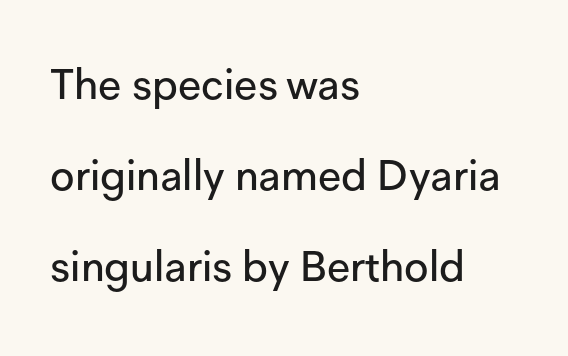
The text block is weighted toward the left margin, trailing off unevenly rightward. Check the space under the baseline: it is left empty. Loosely led — the rows are spread out. Nobody touched the tracking dial on this one.
